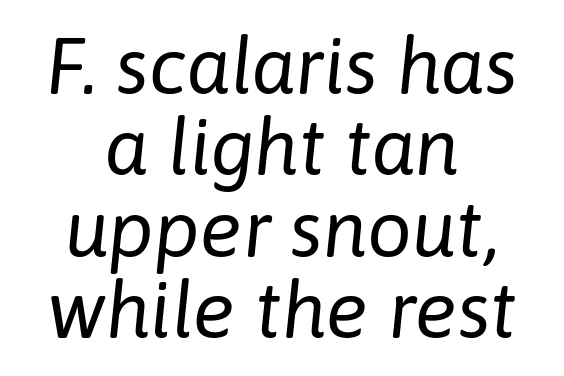
Look at the tracking — it's just the regular setting, nothing added. The text carries the slant typical of an italic or oblique font. The passage is arranged like a title page — every line centered. Do the characters align in a grid? No, the font is proportional. Honestly, the rows look squashed on top of each other. Just letters on the line, the space beneath them empty.
